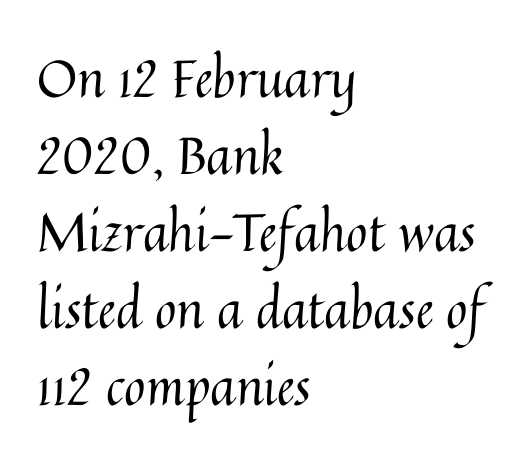
Compared with a centered layout, this one pins lines to the left instead. The face used here is proportionally spaced, like ordinary book or web type. A clean baseline with only descenders dipping below it. This block has exactly the height ordinary leading produces.
